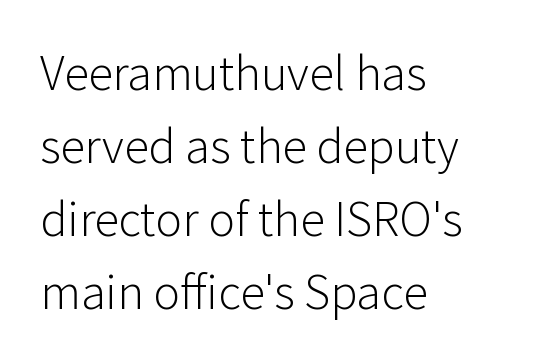
{"serif": "no", "italic": "no", "bold": "no", "weight": "light", "width": "normal", "stroke_contrast": "low", "x_height": "medium", "monospaced": "no", "underline": "no", "align": "left", "line_spacing": "normal", "line_spacing_ratio": 1.46, "letter_spacing": "normal", "letter_spacing_em": 0.0, "glyph_px": 50}
